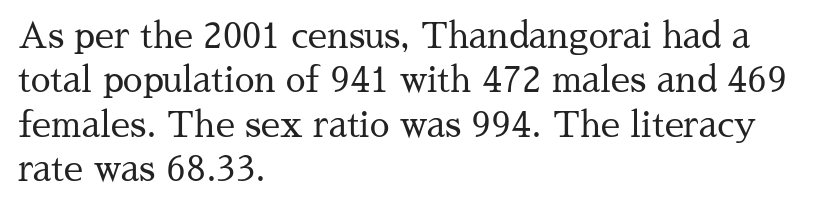
Each line starts at the same left margin while the right side varies. Each stroke keeps to a modest, everyday thickness or less. Interline gaps are of average width in this sample. The rendering uses natural spacing where letterforms have individual widths.
